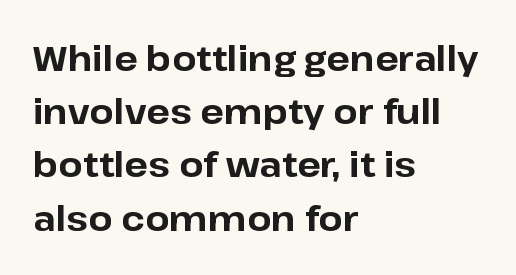
No word sits above an underline. Tall strokes in this sample are plumb rather than angled. Does the copy run flush right? No — it runs flush left. Line spacing here is normal. Students, this is bold: see how much ink each stroke carries.
